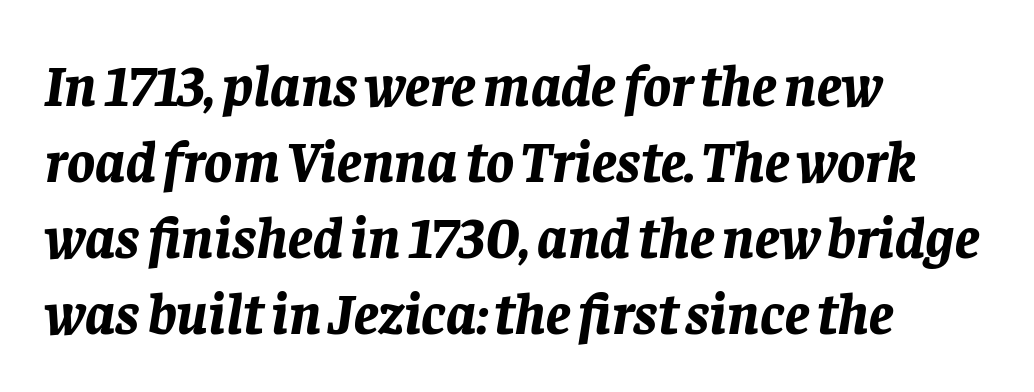
The whole block is typeset with a tilt. This block has exactly the height ordinary leading produces. Strokes here are thick enough to call this a true bold. If you drew a ruler down the left edge, every line would touch it.
